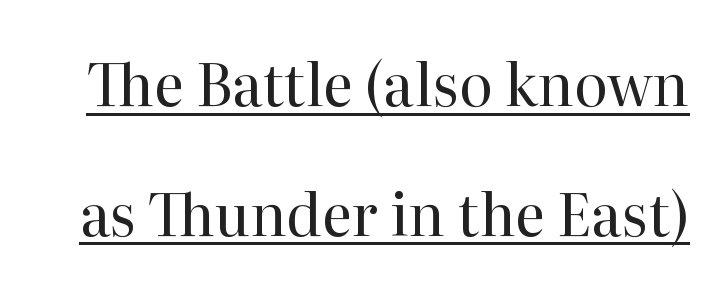
The image shows 58 px regular-weight serif type, upright; set loose line spacing (2.24x), normal letter spacing, underlined; high stroke contrast and a medium x-height.
